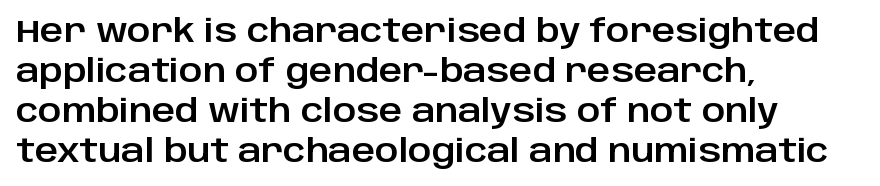
Q: Is the text italic (slanted)? A: No, it is upright.
Q: Is the typeface a serif or a sans-serif typeface? A: Sans-serif.
Q: Is the text underlined? A: No.
Q: How is the paragraph aligned? A: Left-aligned.
Q: Is the spacing between letters normal or unusually wide? A: Normal.
Q: Is the spacing between lines tight, normal or loose? A: Normal.
Q: Width (condensed, normal, or wide)? A: Normal.
Q: Stroke contrast? A: Low.
Q: x-height? A: Large.
Q: Monospaced? A: No.
